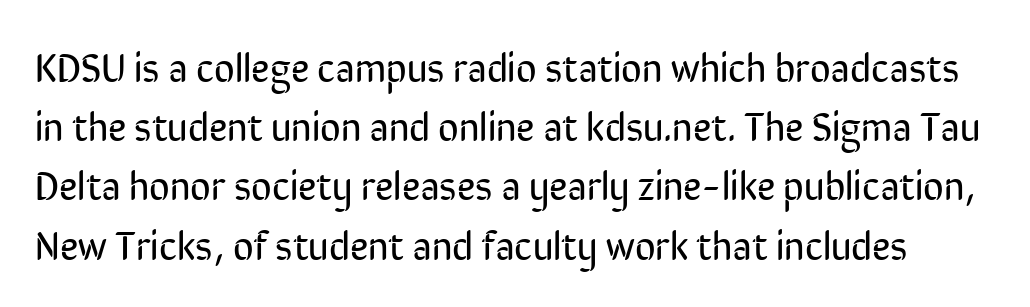
The image shows 40 px regular-weight, condensed sans-serif type, upright; set normal line spacing (1.48x), normal letter spacing, not underlined; low stroke contrast and a medium x-height.
